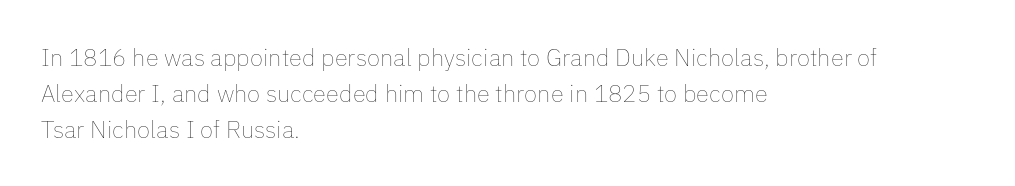
The image shows 24 px text type, upright; set left-aligned, normal line spacing (1.49x), normal letter spacing, not underlined.
